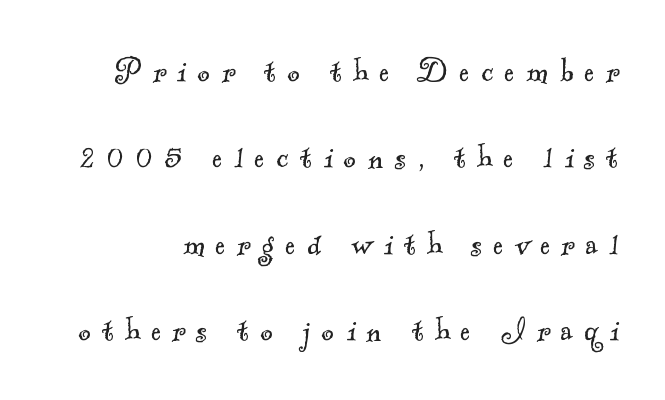
Q: Is the text bold? A: No.
Q: Is the typeface a serif or a sans-serif typeface? A: Serif.
Q: Is the text underlined? A: No.
Q: Is the spacing between letters normal or unusually wide? A: Unusually wide.
Q: Is the spacing between lines tight, normal or loose? A: Loose.
Q: Width (condensed, normal, or wide)? A: Normal.
Q: x-height? A: Small.
Q: Monospaced? A: No.
